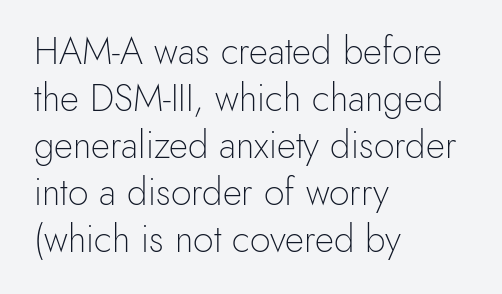
Q: Is the text bold? A: No.
Q: Is the text italic (slanted)? A: No, it is upright.
Q: Is the typeface a serif or a sans-serif typeface? A: Sans-serif.
Q: Is the text underlined? A: No.
Q: How is the paragraph aligned? A: Left-aligned.
Q: Is the spacing between letters normal or unusually wide? A: Normal.
Q: Is the spacing between lines tight, normal or loose? A: Normal.
Q: Width (condensed, normal, or wide)? A: Normal.
Q: x-height? A: Small.
Q: Monospaced? A: No.
